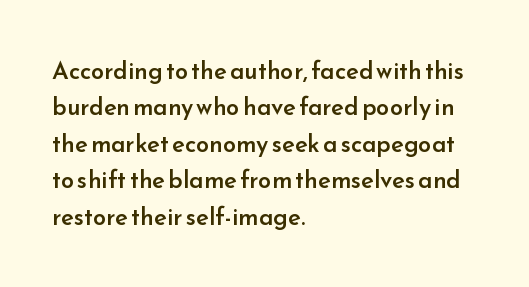
{"italic": "no", "bold": "semi", "underline": "no", "align": "left", "line_spacing": "normal", "line_spacing_ratio": 1.52, "letter_spacing": "normal", "letter_spacing_em": 0.0, "glyph_px": 24}
